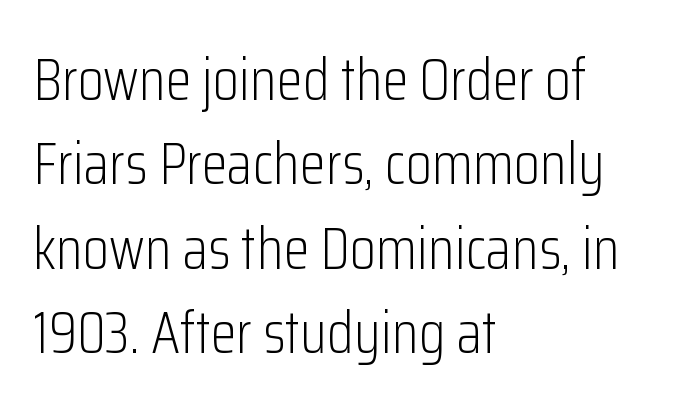
This sample keeps an unexceptional amount of space between lines. Is the type heavy? It reads as light-to-regular instead. Vertical strokes here are truly vertical. One-word summary of the alignment: left. Letterform terminals end flat and unadorned throughout the passage.
